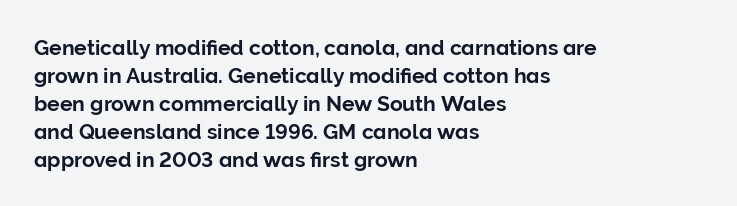
If you measured baseline to baseline, you'd find a middling distance. Descenders are the only things crossing below the line. The lines in this sample share a left origin and differ only in where they stop. Letter spacing: default. Quick note: not italic, upright.
